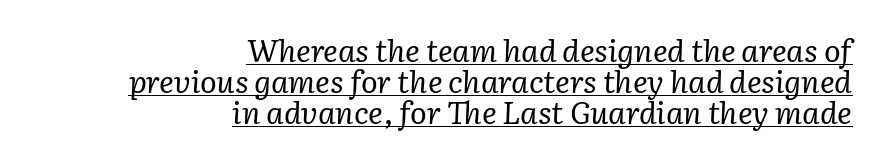
Q: Is the text bold? A: No.
Q: Is the text italic (slanted)? A: Yes, it leans right by about 2 degrees.
Q: Is the typeface a serif or a sans-serif typeface? A: Serif.
Q: Is the text underlined? A: Yes.
Q: How is the paragraph aligned? A: Right-aligned.
Q: Is the spacing between letters normal or unusually wide? A: Normal.
Q: Is the spacing between lines tight, normal or loose? A: Tight.
Q: Width (condensed, normal, or wide)? A: Normal.
Q: Stroke contrast? A: Low.
Q: x-height? A: Medium.
Q: Monospaced? A: No.
